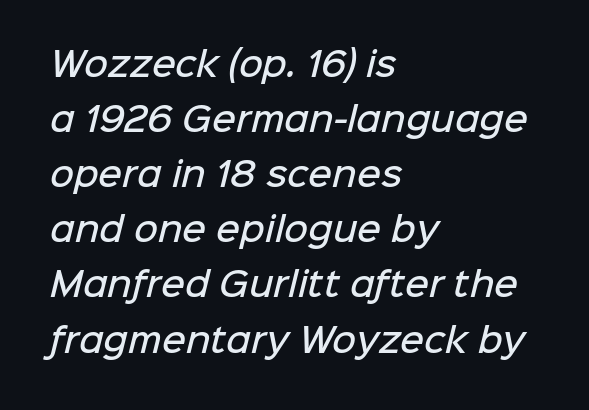
The sample has been set in demibold, a notch under bold. The rendering shows plain stroke endings on the letterforms — a sans-serif design. The gap between lines stays unmarked. Is there much room between lines? A standard amount, neither cramped nor airy. The passage shown is typed in a proportional face where columns would drift.
